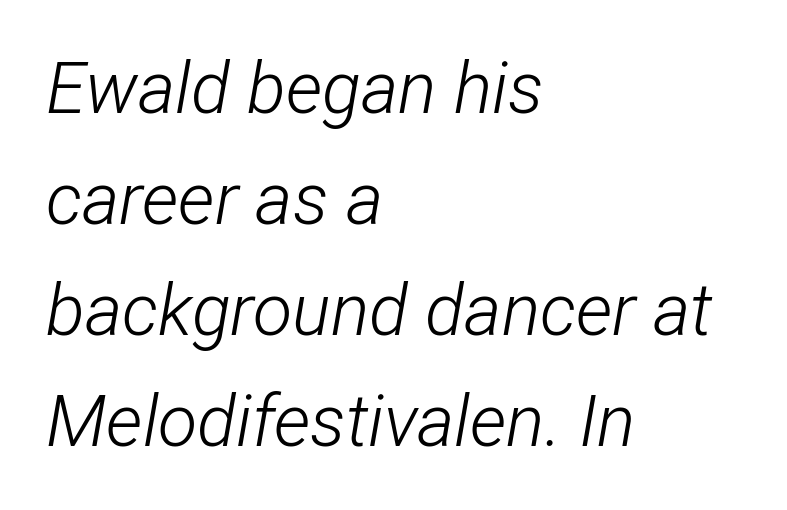
The rag falls on the right side of this text block. Line spacing here is normal. Character widths vary here, with narrow letters taking less room than wide ones. These glyphs show unthickened strokes, regular width or finer. The specimen reads as italic at a glance. Underline: absent.
